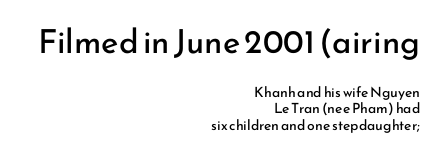
The passage shown has conventional tracking throughout. Which chunk is bigger? The first one — the top block dwarfs the bottom. The rendering uses natural spacing where letterforms have individual widths. Regarding serifs, this sample does without them. Which margin do the lines hug? The right one — the left edge is uneven. Vertical strokes here are truly vertical.
